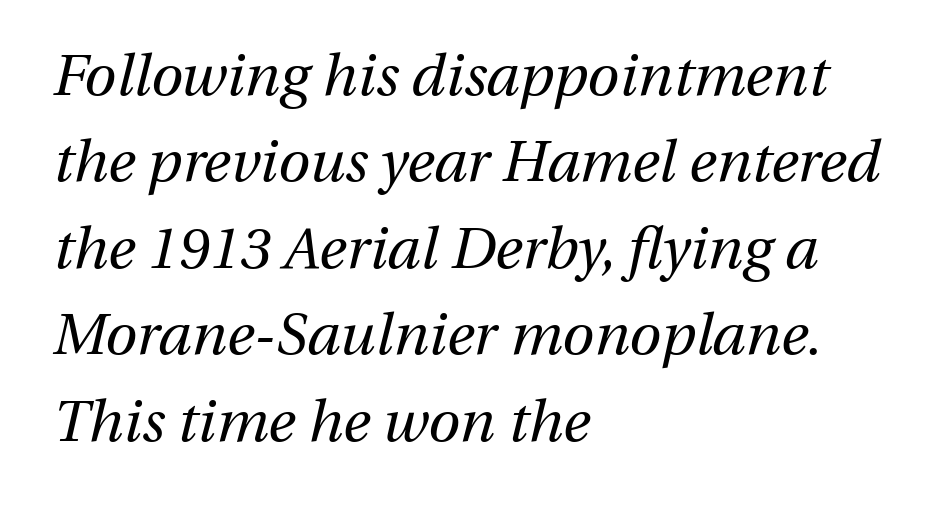
The image shows 58 px regular-weight type, italic (leaning right); set left-aligned, normal line spacing (1.49x), normal letter spacing, not underlined; medium stroke contrast and a medium x-height.
